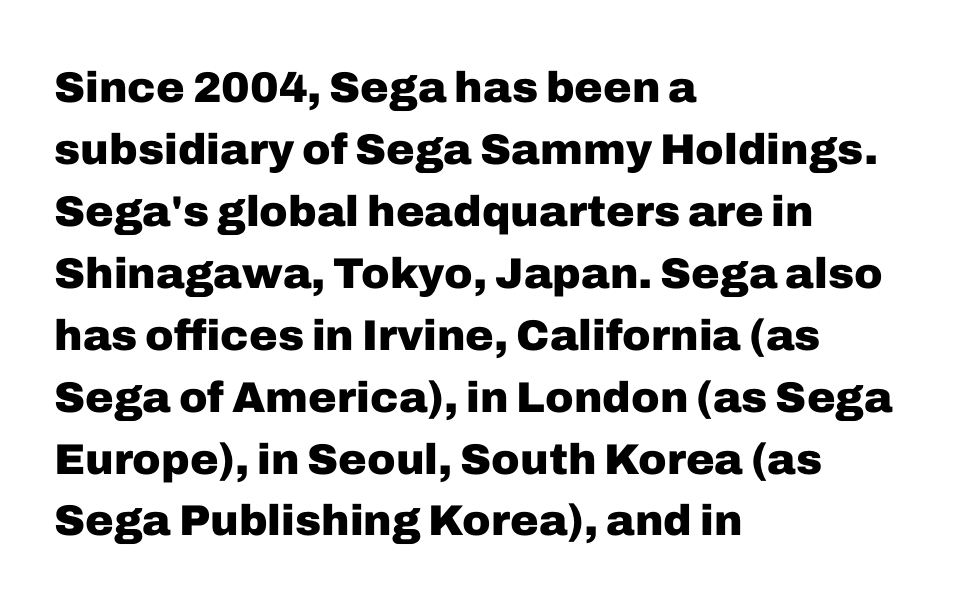
{"serif": "no", "italic": "no", "bold": "yes", "weight": "heavy", "width": "normal", "stroke_contrast": "low", "x_height": "medium", "monospaced": "no", "underline": "no", "align": "left", "line_spacing": "normal", "line_spacing_ratio": 1.44, "letter_spacing": "normal", "letter_spacing_em": 0.0, "glyph_px": 43}
